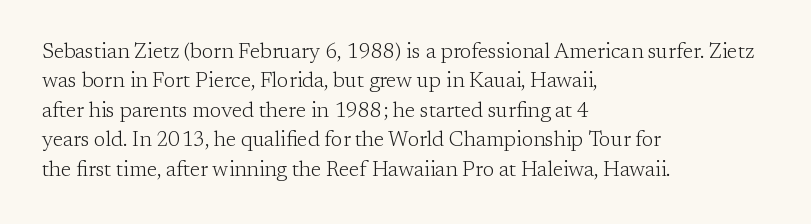
A clean baseline with only descenders dipping below it. If you drew a line through each stem, it would be perfectly vertical. Honestly, the row spacing looks completely unremarkable. Is this a heavy cut? Hardly; it is regular or lighter.
